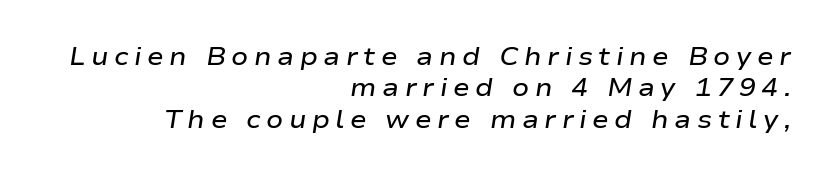
{"italic": "yes", "lean": "right", "slant_degrees": 9, "bold": "semi", "underline": "no", "align": "right", "line_spacing": "normal", "line_spacing_ratio": 1.26, "letter_spacing": "wide", "letter_spacing_em": 0.22, "glyph_px": 25}
